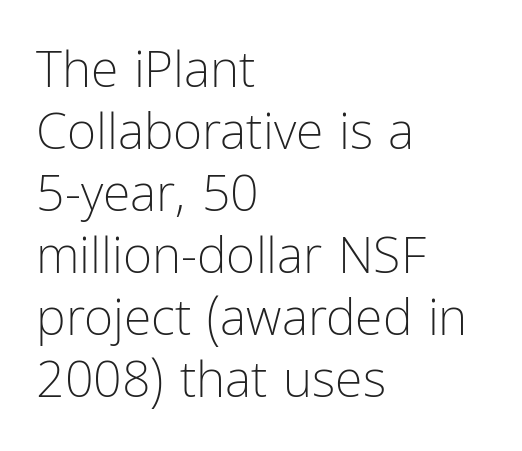
The image shows 50 px light, condensed sans-serif type, upright; set left-aligned, line spacing 1.24x, normal letter spacing, not underlined; low stroke contrast and a medium x-height.
